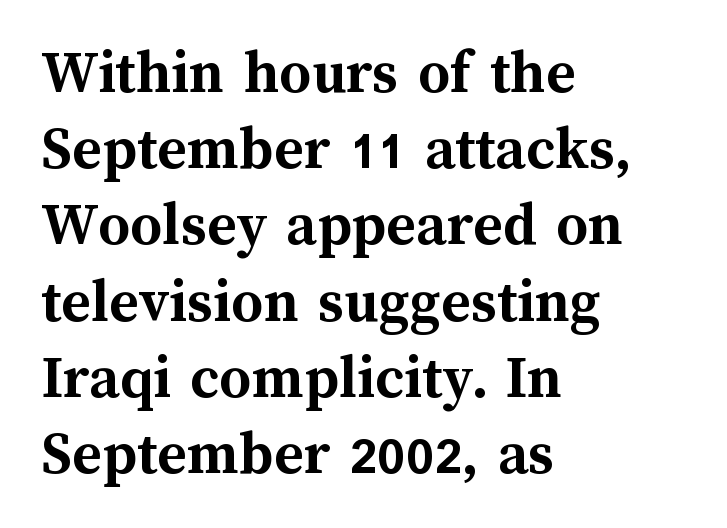
{"italic": "no", "bold": "yes", "weight": "semibold", "width": "normal", "stroke_contrast": "medium", "x_height": "medium", "monospaced": "no", "underline": "no", "align": "left", "line_spacing_ratio": 1.21, "letter_spacing": "normal", "letter_spacing_em": 0.0, "glyph_px": 63}
